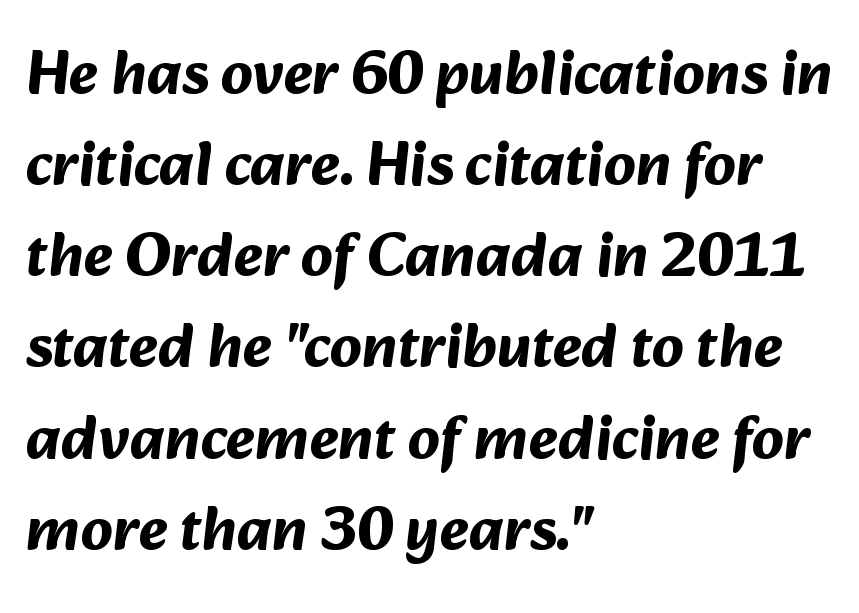
{"serif": "no", "bold": "yes", "weight": "bold", "width": "normal", "stroke_contrast": "medium", "x_height": "medium", "monospaced": "no", "underline": "no", "align": "left", "line_spacing": "normal", "line_spacing_ratio": 1.47, "letter_spacing": "normal", "letter_spacing_em": 0.0, "glyph_px": 62}
